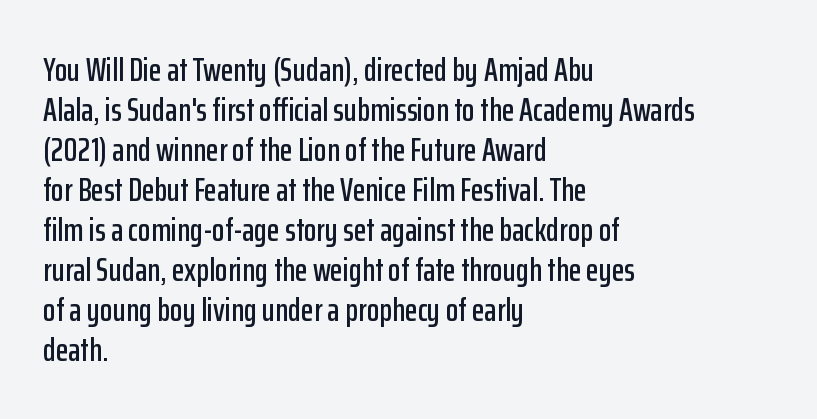
{"serif": "no", "italic": "no", "width": "condensed", "stroke_contrast": "low", "x_height": "medium", "monospaced": "no", "underline": "no", "align": "left", "line_spacing_ratio": 1.21, "letter_spacing": "normal", "letter_spacing_em": 0.0, "glyph_px": 33}
